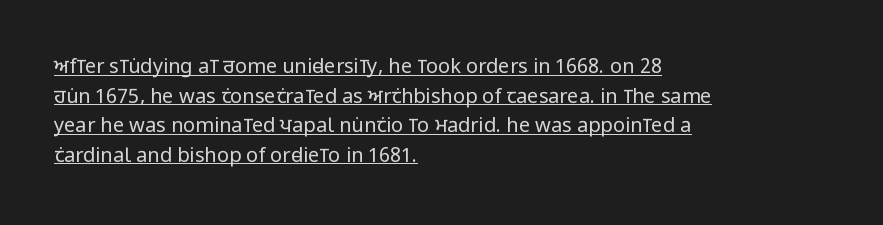
Posture: vertical. The setting favours the left margin, as ordinary paragraphs usually do. Between one letter and the next there's only the usual sliver of space. Vertically, the passage feels balanced, rows spaced as you'd expect. Is this a heavy cut? Hardly; it is regular or lighter.
